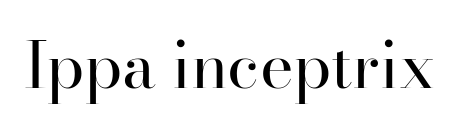
The horizontal fit of the characters is conventional and even. The axis of the letterforms is exactly vertical. Font category for this specimen: serif. Clear beneath every line of the passage. Weight class: somewhere from thin through regular.
